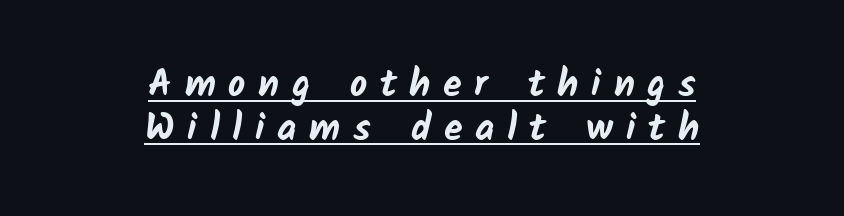
The image shows 38 px bold sans-serif type; set centered, tight line spacing (1.15x), unusually wide letter spacing (+0.33 em), underlined; low stroke contrast and a medium x-height.
